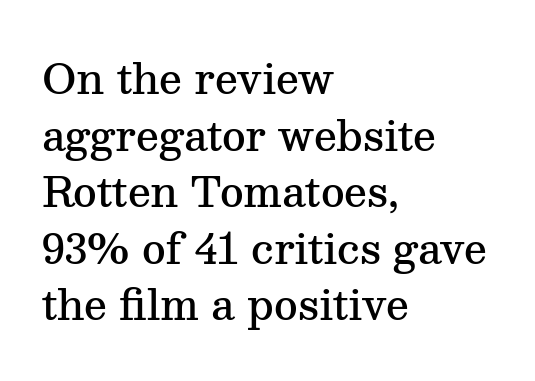
Q: Is the text bold? A: Semi-bold.
Q: Is the text italic (slanted)? A: No, it is upright.
Q: Is the typeface a serif or a sans-serif typeface? A: Serif.
Q: Is the text underlined? A: No.
Q: How is the paragraph aligned? A: Left-aligned.
Q: Is the spacing between letters normal or unusually wide? A: Normal.
Q: Is the spacing between lines tight, normal or loose? A: Normal.
Q: Width (condensed, normal, or wide)? A: Normal.
Q: Stroke contrast? A: Medium.
Q: x-height? A: Medium.
Q: Monospaced? A: No.
